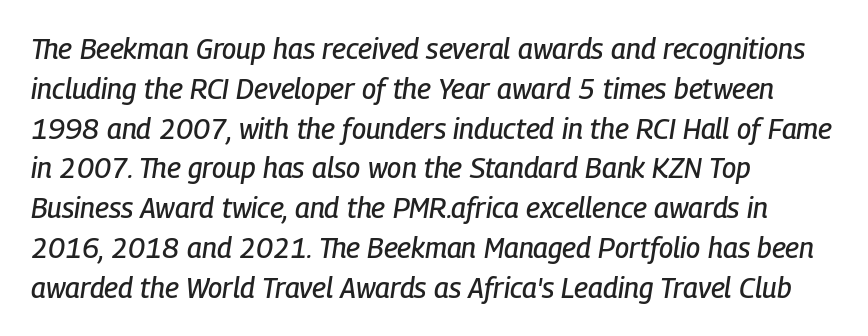
Q: Is the text italic (slanted)? A: Yes, it leans right by about 9 degrees.
Q: Is the text underlined? A: No.
Q: How is the paragraph aligned? A: Left-aligned.
Q: Is the spacing between letters normal or unusually wide? A: Normal.
Q: Is the spacing between lines tight, normal or loose? A: Normal.
Q: Width (condensed, normal, or wide)? A: Condensed.
Q: Stroke contrast? A: Low.
Q: x-height? A: Medium.
Q: Monospaced? A: No.
